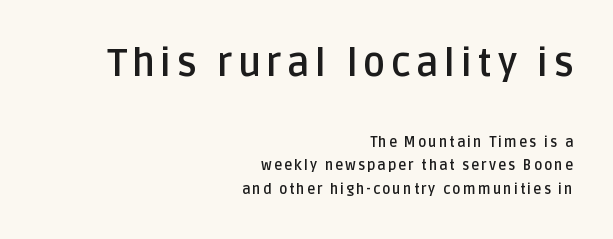
{"serif": "no", "italic": "no", "bold": "yes", "weight": "semibold", "width": "normal", "stroke_contrast": "low", "x_height": "large", "monospaced": "no", "underline": "no", "align": "right", "line_spacing": "normal", "line_spacing_ratio": 1.67, "larger_block": "first", "size_ratio": 2.71, "glyph_px": 38}
